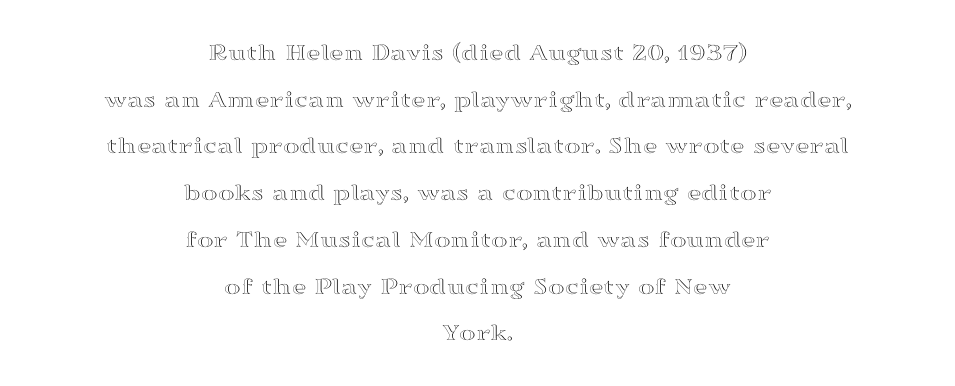
Caption: standard tracking, unaltered. Vertical strokes here are truly vertical. The rag falls on both sides of this text block equally. Just letters on the line, the space beneath them empty.
